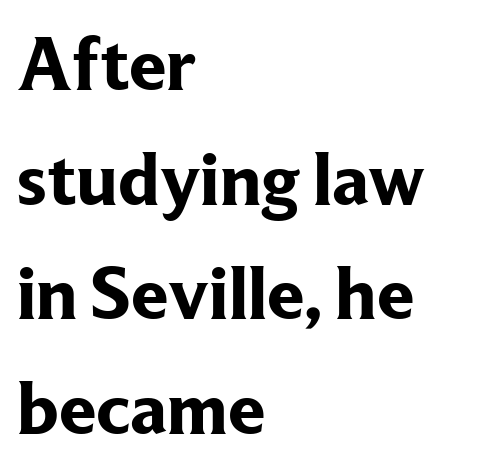
The image shows 75 px bold serif type, upright; set left-aligned, normal line spacing (1.53x), normal letter spacing, not underlined; low stroke contrast and a medium x-height.
